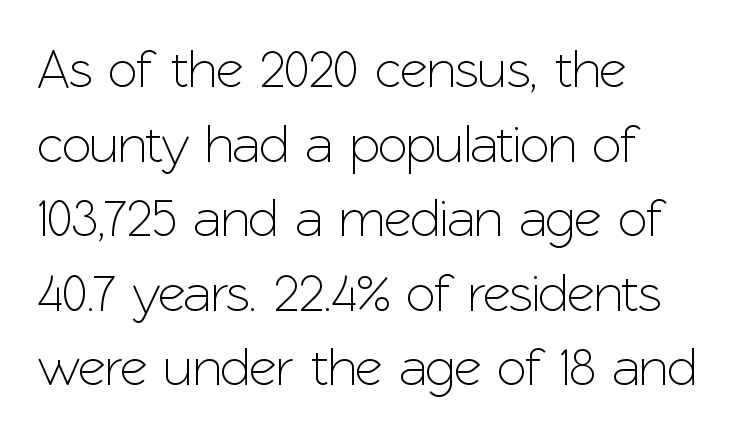
Q: Is the text italic (slanted)? A: No, it is upright.
Q: Is the typeface a serif or a sans-serif typeface? A: Sans-serif.
Q: Is the text underlined? A: No.
Q: How is the paragraph aligned? A: Left-aligned.
Q: Is the spacing between letters normal or unusually wide? A: Normal.
Q: Is the spacing between lines tight, normal or loose? A: Normal.
Q: Width (condensed, normal, or wide)? A: Normal.
Q: Stroke contrast? A: Low.
Q: x-height? A: Medium.
Q: Monospaced? A: No.
